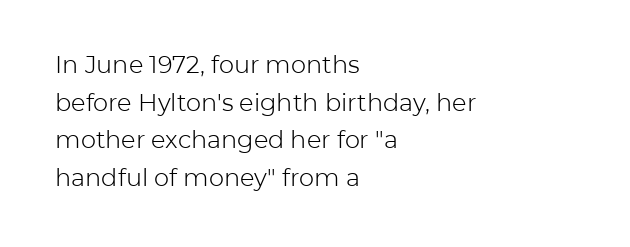
The setting favours the left margin, as ordinary paragraphs usually do. The face looks like a standard text weight, possibly lighter. Each row of text sits above clean, open space. Posture: straight, roman, zero tilt.
